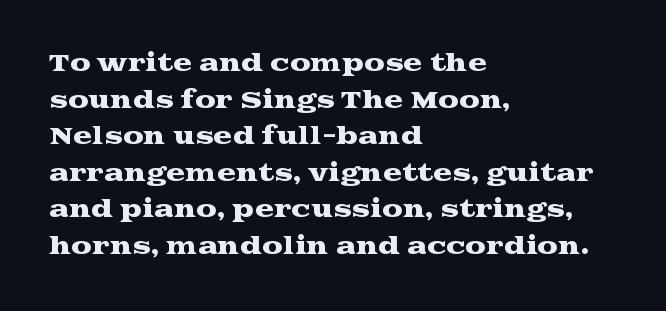
Rendered with straight, roman letterforms. Notice how the passage keeps a crisp vertical edge on the left only. A typesetter would call this leading conventional body-copy spacing. Is the letter spacing exaggerated? No — it looks like the ordinary default.
